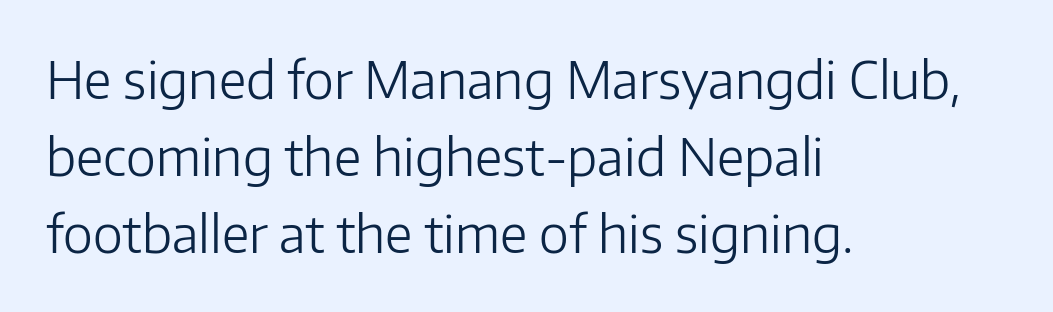
The image shows 51 px light sans-serif type, upright; set left-aligned, normal line spacing (1.51x), normal letter spacing, not underlined; low stroke contrast and a medium x-height.
